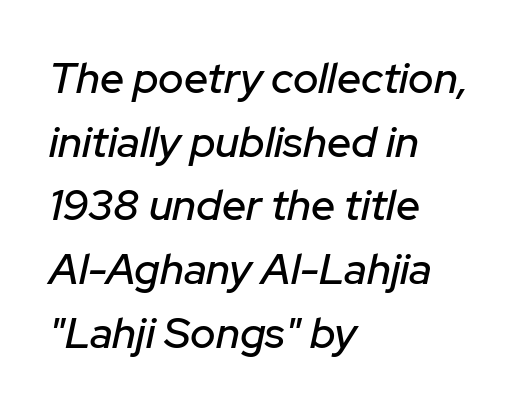
The letters advance in unequal steps, a hallmark of proportional type. This sample is left-justified, so line endings fall wherever the words run out. Glance below the letters and you will spot only blank space. The typography opts for an oblique posture over an upright one. This sample keeps an unexceptional amount of space between lines. Tracking value appears to be zero — textbook default spacing.
